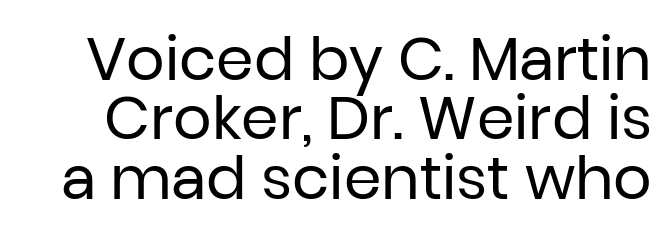
Q: Is the text bold? A: No.
Q: Is the text italic (slanted)? A: No, it is upright.
Q: Is the typeface a serif or a sans-serif typeface? A: Sans-serif.
Q: Is the text underlined? A: No.
Q: Is the spacing between letters normal or unusually wide? A: Normal.
Q: Is the spacing between lines tight, normal or loose? A: Tight.
Q: Width (condensed, normal, or wide)? A: Normal.
Q: Stroke contrast? A: Low.
Q: x-height? A: Medium.
Q: Monospaced? A: No.
